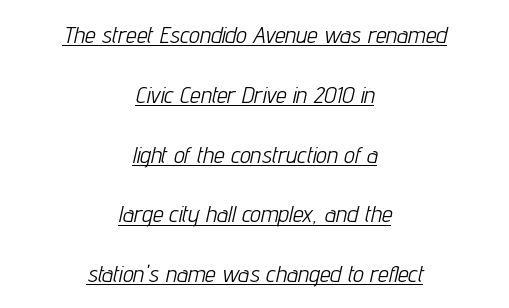
Q: Is the text bold? A: No.
Q: Is the text italic (slanted)? A: Yes, it leans right by about 12 degrees.
Q: Is the text underlined? A: Yes.
Q: How is the paragraph aligned? A: Centered.
Q: Is the spacing between letters normal or unusually wide? A: Normal.
Q: Is the spacing between lines tight, normal or loose? A: Loose.
